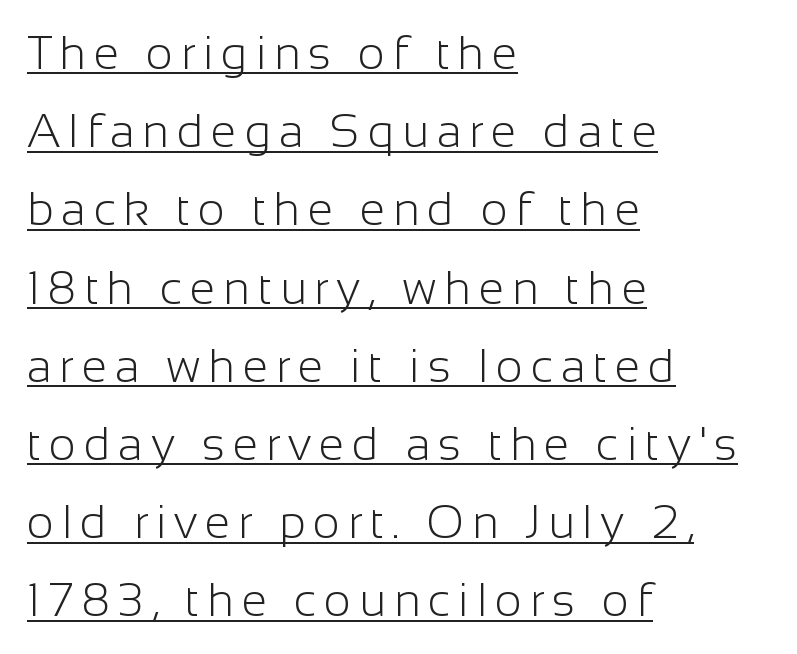
Q: Is the text bold? A: No.
Q: Is the text italic (slanted)? A: No, it is upright.
Q: Is the typeface a serif or a sans-serif typeface? A: Sans-serif.
Q: Is the text underlined? A: Yes.
Q: How is the paragraph aligned? A: Left-aligned.
Q: Is the spacing between lines tight, normal or loose? A: Normal.
Q: Width (condensed, normal, or wide)? A: Normal.
Q: Stroke contrast? A: Low.
Q: x-height? A: Medium.
Q: Monospaced? A: No.
